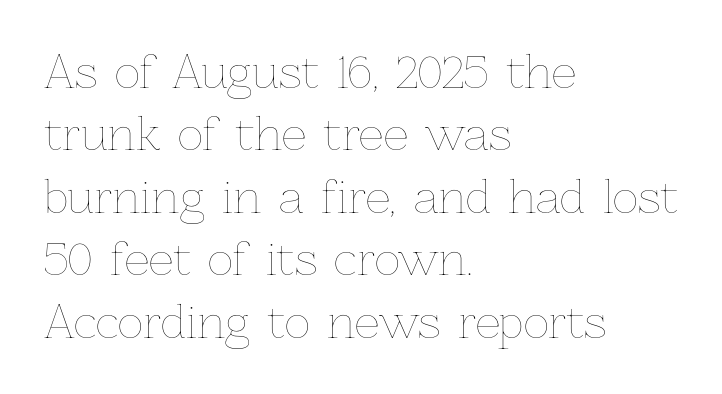
The image shows 44 px thin type, upright; set left-aligned, normal line spacing (1.42x), normal letter spacing, not underlined; low stroke contrast and a medium x-height.
